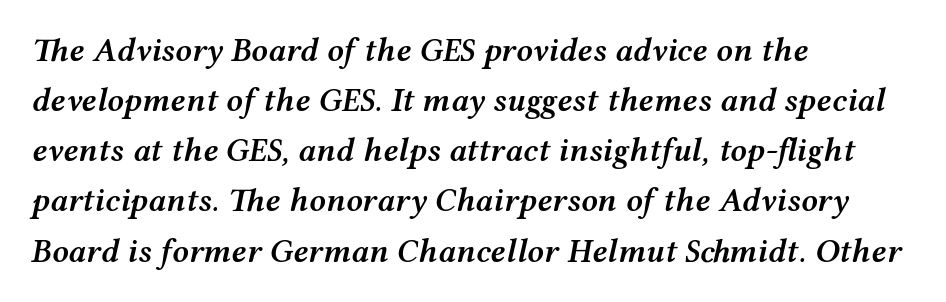
The leading is moderate, giving the passage an even texture. Do the characters align in a grid? No, the font is proportional. I'd describe the lettering as semibold — firm but not a full bold. Posture: slanted. This sample is left-justified, so line endings fall wherever the words run out. Descenders hang freely into open space.
